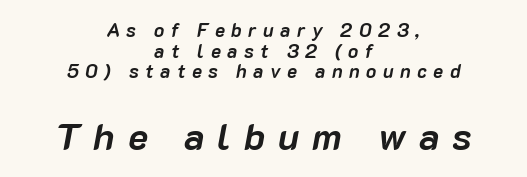
The rendering enlarges the type as you move from the upper chunk to the lower. Do the characters align in a grid? No, the font is proportional. Vertically, the passage feels compressed, each row crowding the next. How are the letters spaced? Widely, with obvious added tracking.
